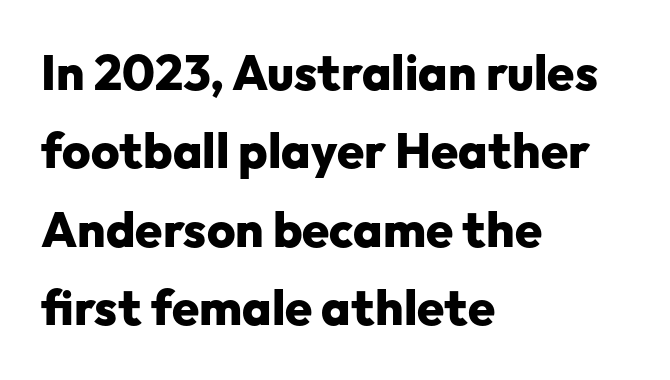
If you drew a line through each stem, it would be perfectly vertical. Notice how the passage keeps a crisp vertical edge on the left only. Weight: bold. Glyph-to-glyph distance matches everyday printed text. Note the varied advance widths — an 'i' is clearly narrower than an 'm'. Descenders are the only things crossing below the line.
